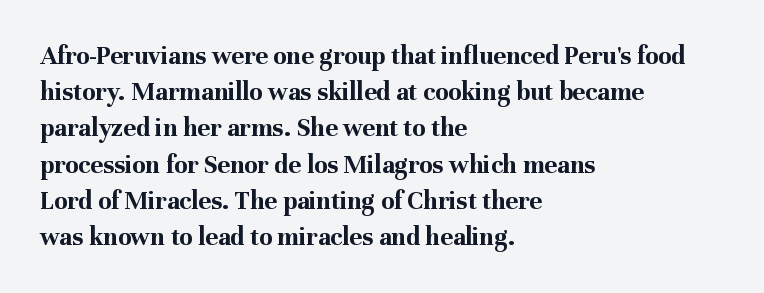
{"italic": "no", "bold": "yes", "underline": "no", "align": "left", "line_spacing": "normal", "line_spacing_ratio": 1.34, "letter_spacing": "normal", "letter_spacing_em": 0.0, "glyph_px": 27}
